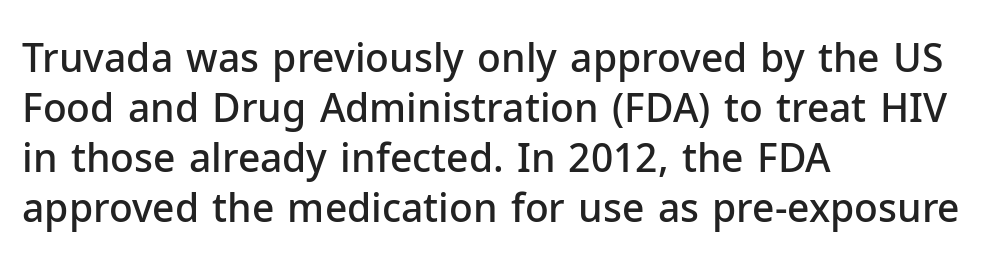
{"serif": "no", "italic": "no", "bold": "semi", "weight": "semibold", "width": "normal", "stroke_contrast": "low", "x_height": "medium", "monospaced": "no", "underline": "no", "align": "left", "line_spacing": "normal", "line_spacing_ratio": 1.28, "letter_spacing": "normal", "letter_spacing_em": 0.0, "glyph_px": 39}
